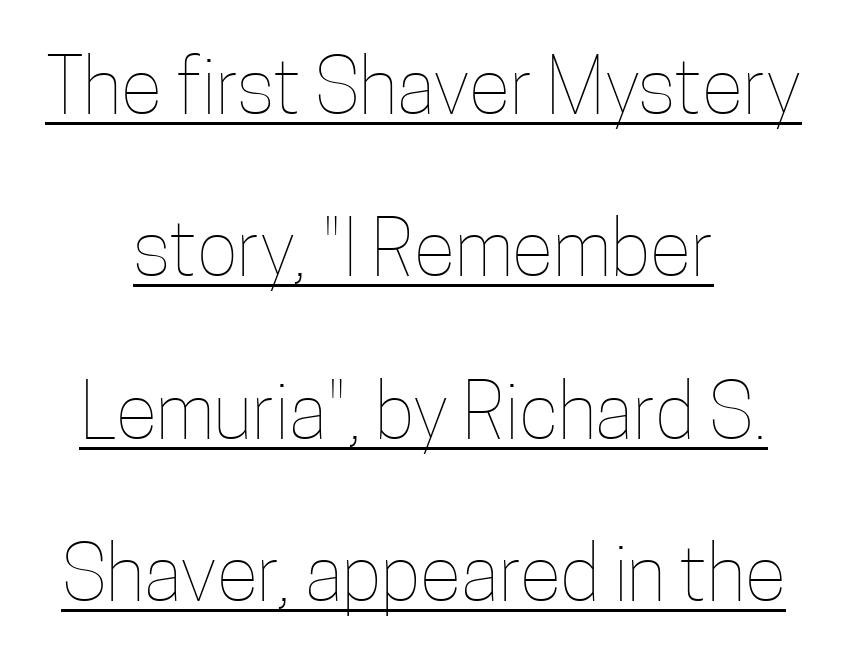
{"italic": "no", "bold": "no", "weight": "thin", "width": "condensed", "stroke_contrast": "low", "x_height": "medium", "monospaced": "no", "underline": "yes", "align": "center", "line_spacing": "loose", "line_spacing_ratio": 2.11, "letter_spacing": "normal", "letter_spacing_em": 0.0, "glyph_px": 77}
